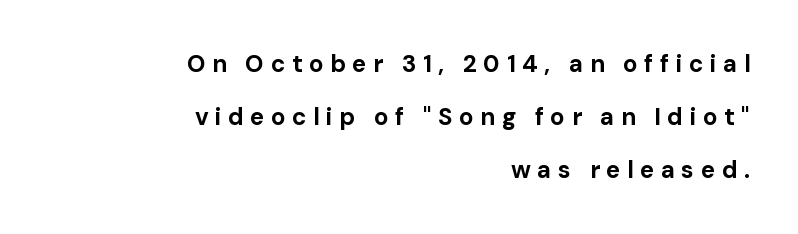
{"italic": "no", "bold": "yes", "underline": "no", "align": "right", "line_spacing": "loose", "line_spacing_ratio": 2.2, "letter_spacing": "wide", "letter_spacing_em": 0.27, "glyph_px": 24}
